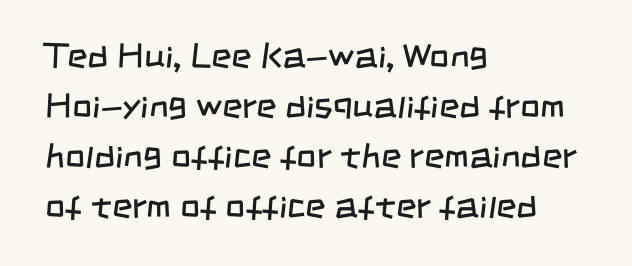
Q: Is the text bold? A: No.
Q: Is the typeface a serif or a sans-serif typeface? A: Sans-serif.
Q: Is the text underlined? A: No.
Q: How is the paragraph aligned? A: Left-aligned.
Q: Is the spacing between letters normal or unusually wide? A: Normal.
Q: Is the spacing between lines tight, normal or loose? A: Normal.
Q: Width (condensed, normal, or wide)? A: Condensed.
Q: Stroke contrast? A: Low.
Q: x-height? A: Large.
Q: Monospaced? A: No.
